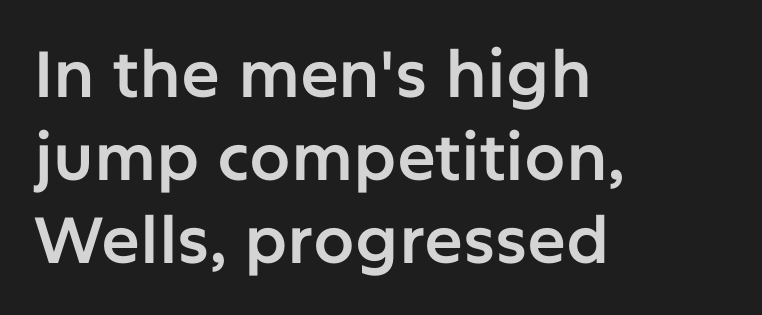
{"serif": "no", "italic": "no", "width": "normal", "stroke_contrast": "low", "x_height": "medium", "monospaced": "no", "underline": "no", "align": "left", "line_spacing": "normal", "line_spacing_ratio": 1.28, "letter_spacing": "normal", "letter_spacing_em": 0.0, "glyph_px": 65}
